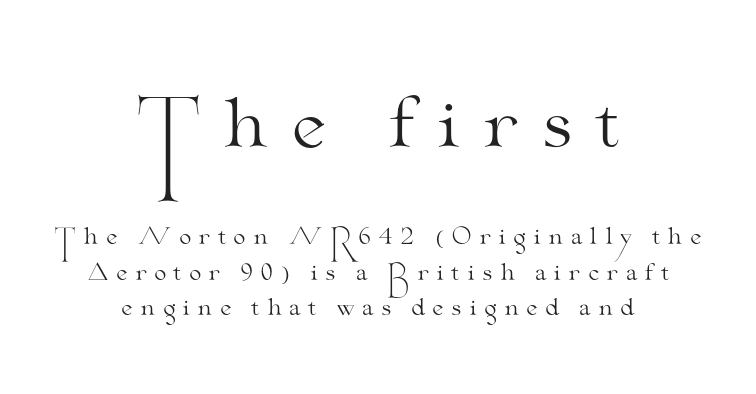
The letters in the upper block stand taller than those in the block below. In terms of posture, this sample is upright. The rendering shows small feet on the letterforms — a serif design. Glance below the letters and you will spot only blank space. The vertical gap from one line to the next is medium. Think of a printed novel: that variable character pitch is what you see here.
